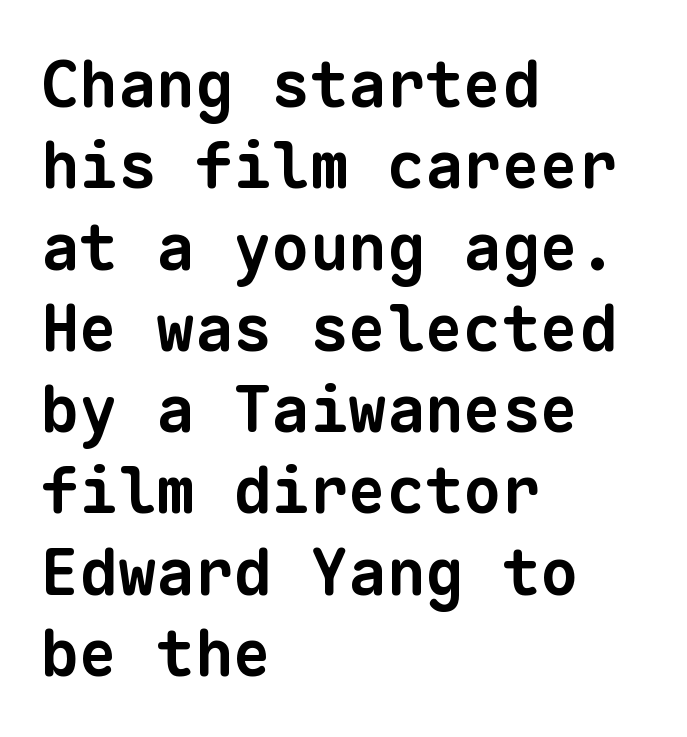
Q: Is the text bold? A: Yes.
Q: Is the typeface a serif or a sans-serif typeface? A: Sans-serif.
Q: Is the text underlined? A: No.
Q: How is the paragraph aligned? A: Left-aligned.
Q: Is the spacing between letters normal or unusually wide? A: Normal.
Q: Is the spacing between lines tight, normal or loose? A: Normal.
Q: Width (condensed, normal, or wide)? A: Normal.
Q: Stroke contrast? A: Low.
Q: x-height? A: Medium.
Q: Monospaced? A: Yes.
